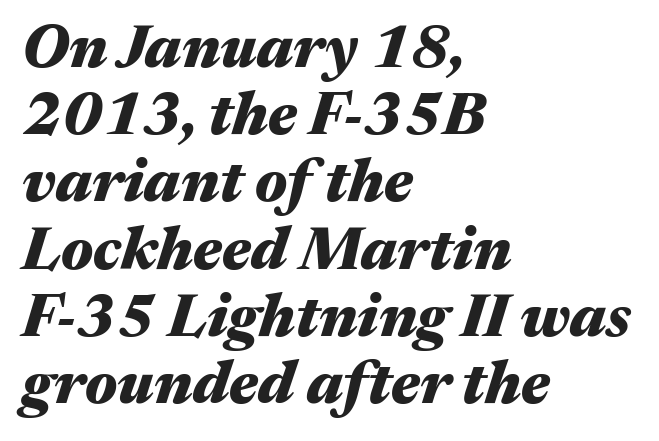
{"italic": "yes", "lean": "right", "slant_degrees": 17, "bold": "yes", "weight": "heavy", "width": "wide", "stroke_contrast": "medium", "x_height": "medium", "monospaced": "no", "underline": "no", "align": "left", "line_spacing": "tight", "line_spacing_ratio": 1.12, "letter_spacing": "normal", "letter_spacing_em": 0.0, "glyph_px": 60}
